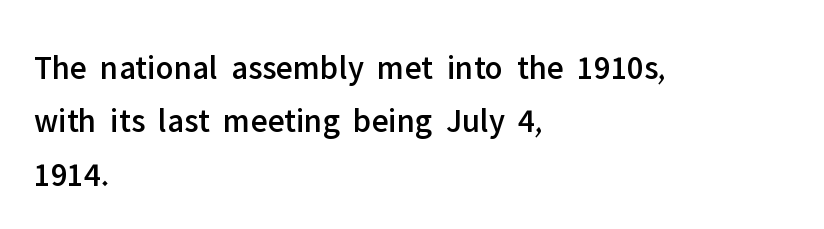
Q: Is the text italic (slanted)? A: No, it is upright.
Q: Is the typeface a serif or a sans-serif typeface? A: Sans-serif.
Q: Is the text underlined? A: No.
Q: How is the paragraph aligned? A: Left-aligned.
Q: Is the spacing between letters normal or unusually wide? A: Normal.
Q: Is the spacing between lines tight, normal or loose? A: Normal.
Q: Width (condensed, normal, or wide)? A: Normal.
Q: Stroke contrast? A: Low.
Q: x-height? A: Medium.
Q: Monospaced? A: No.
